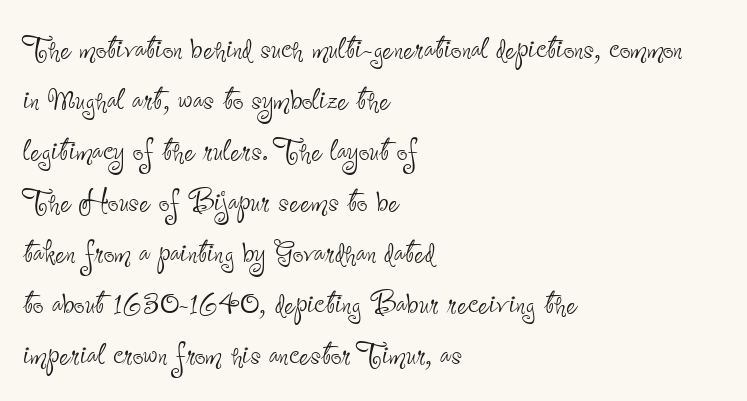
Q: Is the text bold? A: No.
Q: Is the text italic (slanted)? A: Yes.
Q: Is the typeface a serif or a sans-serif typeface? A: Sans-serif.
Q: Is the text underlined? A: No.
Q: How is the paragraph aligned? A: Left-aligned.
Q: Is the spacing between letters normal or unusually wide? A: Normal.
Q: Is the spacing between lines tight, normal or loose? A: Normal.
Q: Width (condensed, normal, or wide)? A: Condensed.
Q: Stroke contrast? A: Low.
Q: x-height? A: Small.
Q: Monospaced? A: No.
